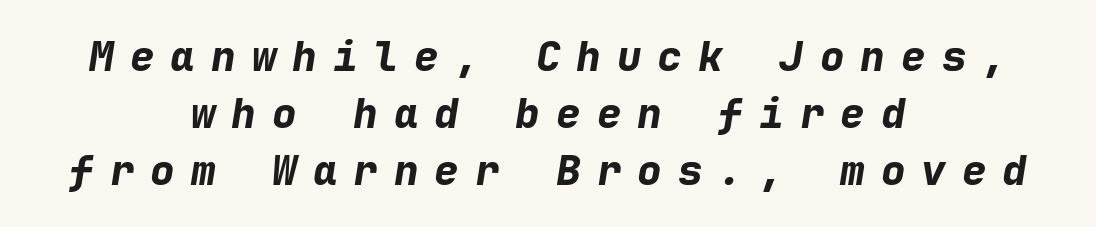
The glyphs are unaccompanied by any horizontal stroke below them. Weight check: bold — yes, fully. A typesetter would call this leading conventional body-copy spacing. The lines in this sample share a center point and differ in where they start and stop. Slant detected: the letters are inclined. Do the characters align in a grid? Yes, the font is monospaced.
